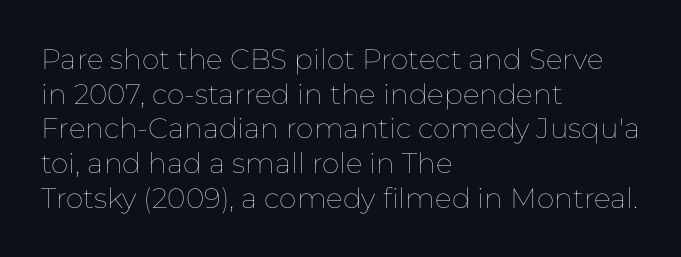
The image shows 28 px thin type, upright; set left-aligned, line spacing 1.24x, normal letter spacing, not underlined; low stroke contrast and a medium x-height.
